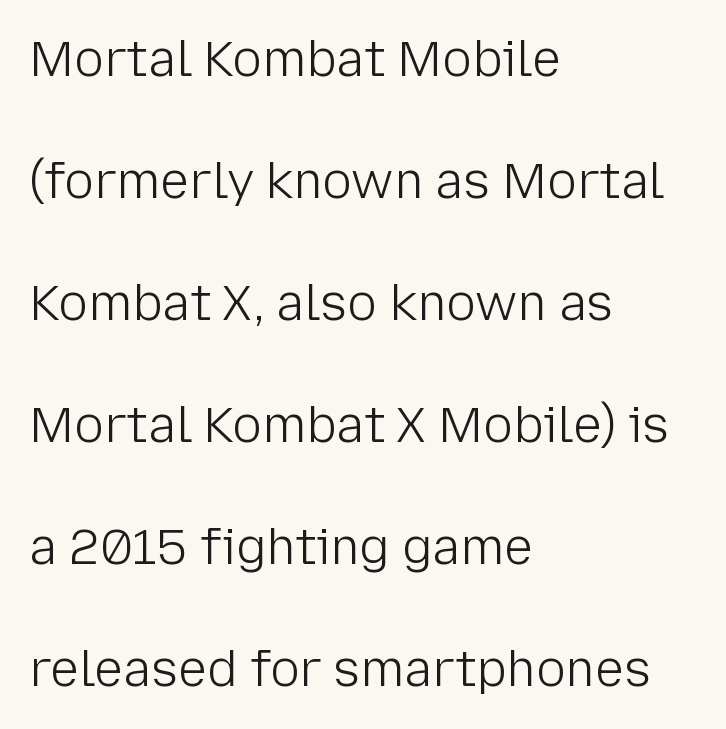
The typesetting does not lean heavy: it is not bold. This sample has the flowing, uneven cadence of proportional lettering. The paragraph shown leans on its left margin. No italicization has been applied; the sample stays upright.
